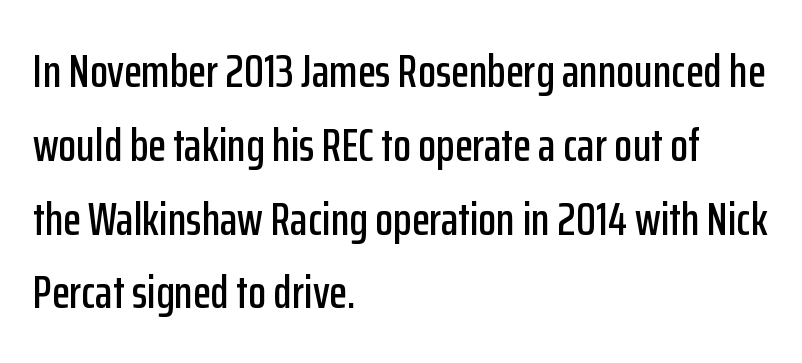
The image shows 47 px condensed sans-serif type, upright; set left-aligned, normal line spacing (1.57x), normal letter spacing, not underlined; low stroke contrast and a medium x-height.
